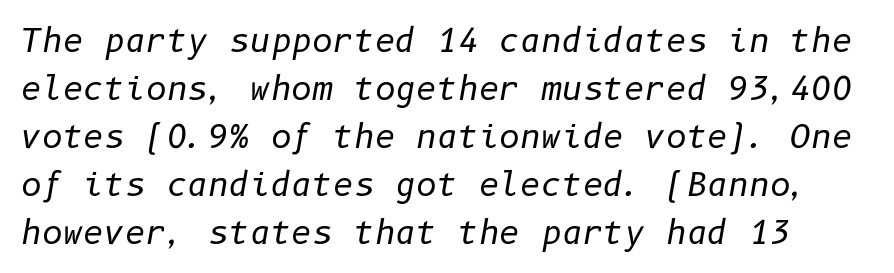
The image shows 32 px regular-weight type, italic (leaning right); set normal line spacing (1.5x), normal letter spacing, not underlined; low stroke contrast and a medium x-height.
